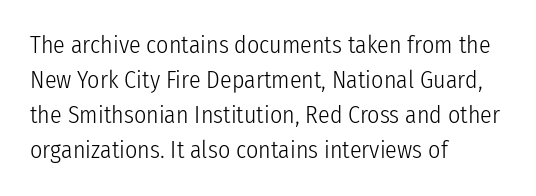
No word sits above an underline. This is the regular roman posture of the typeface. The lines in this sample share a left origin and differ only in where they stop. Successive baselines arrive at the customary interval.
